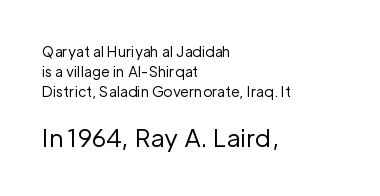
The image shows 24 px text type, upright; set left-aligned, normal line spacing (1.43x), normal letter spacing, not underlined; the second (bottom) block is 1.71x larger.
